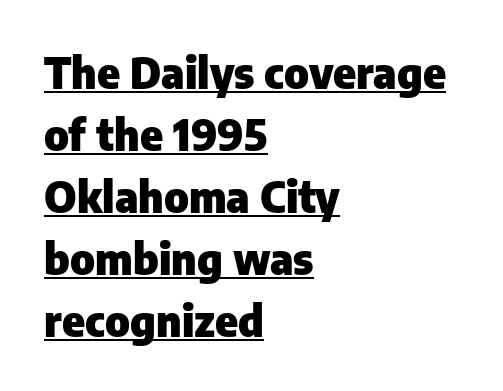
Q: Is the text bold? A: Yes.
Q: Is the text italic (slanted)? A: No, it is upright.
Q: Is the typeface a serif or a sans-serif typeface? A: Sans-serif.
Q: Is the text underlined? A: Yes.
Q: How is the paragraph aligned? A: Left-aligned.
Q: Is the spacing between letters normal or unusually wide? A: Normal.
Q: Is the spacing between lines tight, normal or loose? A: Normal.
Q: Width (condensed, normal, or wide)? A: Normal.
Q: Stroke contrast? A: Low.
Q: x-height? A: Medium.
Q: Monospaced? A: No.
